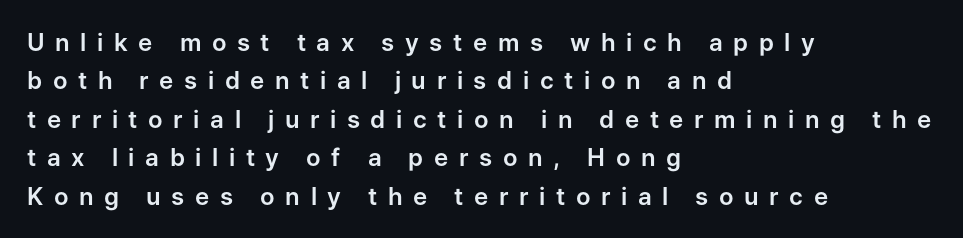
The image shows 24 px text type, upright; set left-aligned, normal line spacing (1.6x), unusually wide letter spacing (+0.44 em), not underlined.
